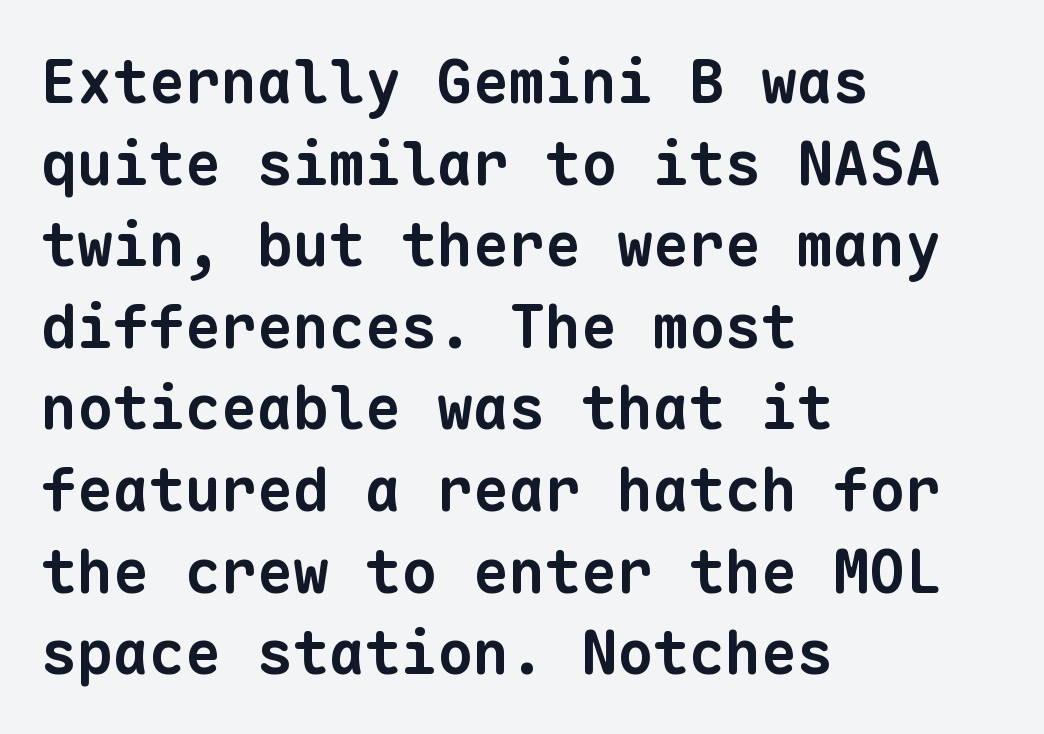
{"serif": "no", "bold": "yes", "weight": "bold", "width": "normal", "stroke_contrast": "low", "x_height": "medium", "monospaced": "yes", "underline": "no", "align": "left", "line_spacing": "normal", "line_spacing_ratio": 1.36, "letter_spacing": "normal", "letter_spacing_em": 0.0, "glyph_px": 60}
